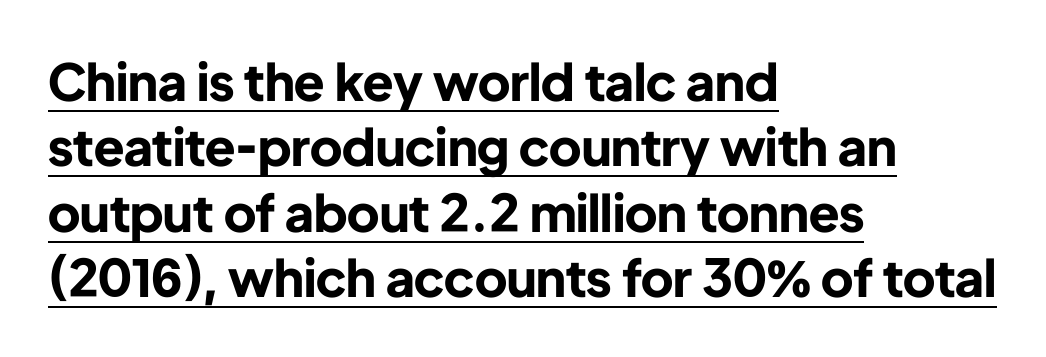
Q: Is the text bold? A: Yes.
Q: Is the text italic (slanted)? A: No, it is upright.
Q: Is the typeface a serif or a sans-serif typeface? A: Sans-serif.
Q: Is the text underlined? A: Yes.
Q: How is the paragraph aligned? A: Left-aligned.
Q: Is the spacing between letters normal or unusually wide? A: Normal.
Q: Is the spacing between lines tight, normal or loose? A: Normal.
Q: Width (condensed, normal, or wide)? A: Normal.
Q: Stroke contrast? A: Low.
Q: x-height? A: Medium.
Q: Monospaced? A: No.
